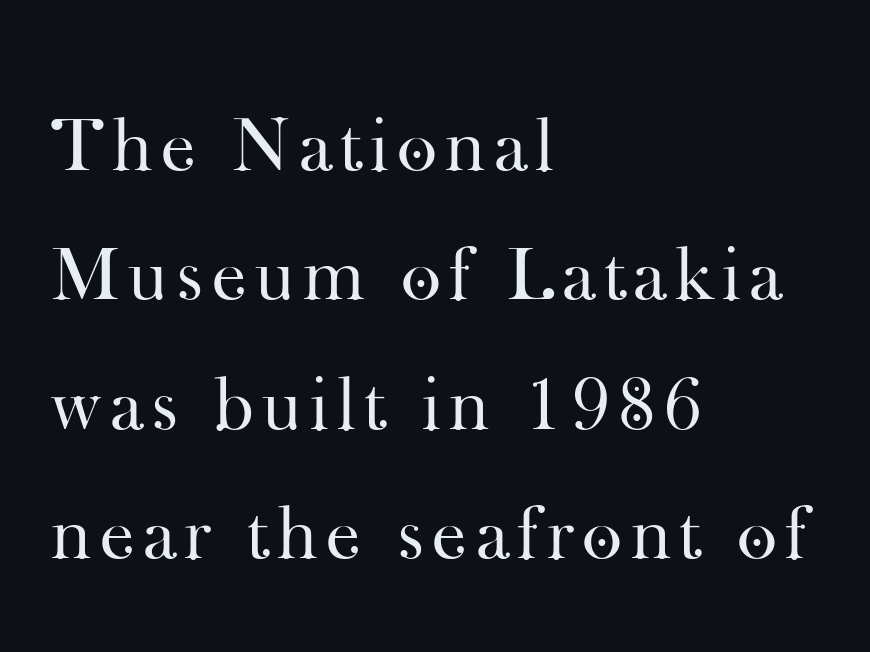
The image shows 77 px regular-weight serif type, upright; set left-aligned, normal line spacing (1.68x), not underlined; high stroke contrast and a small x-height.
